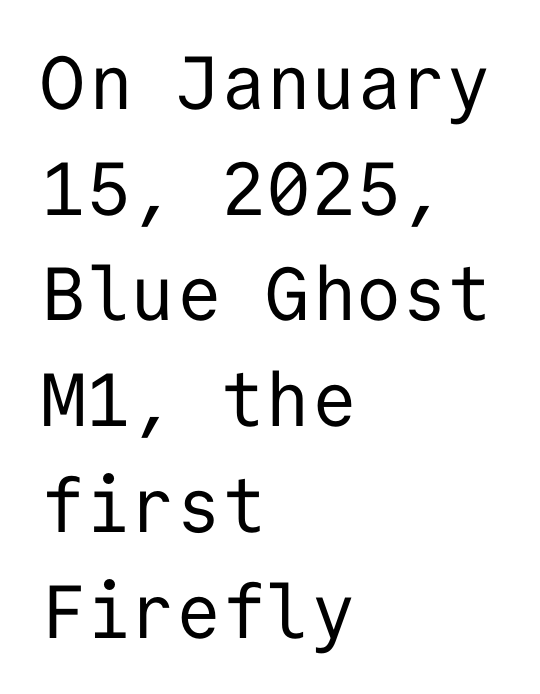
Q: Is the text bold? A: No.
Q: Is the text italic (slanted)? A: No, it is upright.
Q: Is the typeface a serif or a sans-serif typeface? A: Sans-serif.
Q: Is the text underlined? A: No.
Q: How is the paragraph aligned? A: Left-aligned.
Q: Is the spacing between letters normal or unusually wide? A: Normal.
Q: Is the spacing between lines tight, normal or loose? A: Normal.
Q: Width (condensed, normal, or wide)? A: Normal.
Q: Stroke contrast? A: Low.
Q: x-height? A: Medium.
Q: Monospaced? A: Yes.
